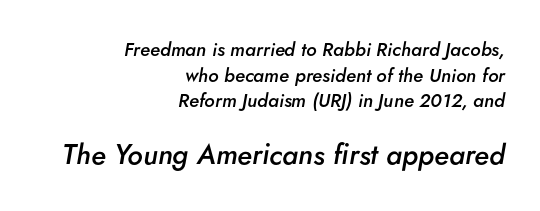
Q: Is the text bold? A: Semi-bold.
Q: Is the text italic (slanted)? A: Yes, it leans right by about 5 degrees.
Q: Is the text underlined? A: No.
Q: How is the paragraph aligned? A: Right-aligned.
Q: Is the spacing between letters normal or unusually wide? A: Normal.
Q: Is the spacing between lines tight, normal or loose? A: Normal.
Q: Which block of text is set in a larger size, the first (top) or the second (bottom)? A: The second (bottom) one.
Q: Width (condensed, normal, or wide)? A: Normal.
Q: Stroke contrast? A: Low.
Q: x-height? A: Small.
Q: Monospaced? A: No.
